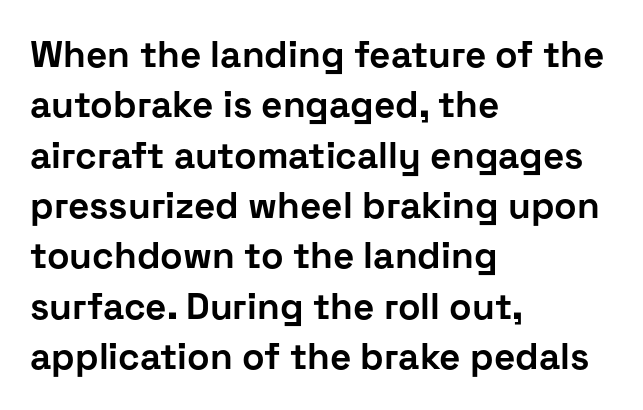
Q: Is the text bold? A: Yes.
Q: Is the text italic (slanted)? A: No, it is upright.
Q: Is the typeface a serif or a sans-serif typeface? A: Sans-serif.
Q: Is the text underlined? A: No.
Q: How is the paragraph aligned? A: Left-aligned.
Q: Is the spacing between letters normal or unusually wide? A: Normal.
Q: Is the spacing between lines tight, normal or loose? A: Normal.
Q: Width (condensed, normal, or wide)? A: Normal.
Q: Stroke contrast? A: Low.
Q: x-height? A: Medium.
Q: Monospaced? A: No.
